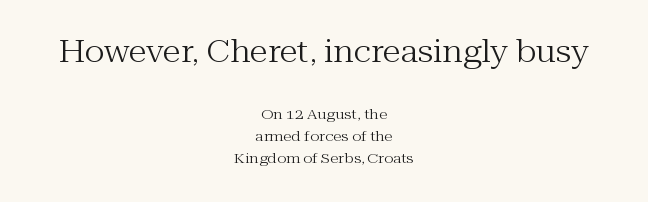
Q: Is the text bold? A: No.
Q: Is the text italic (slanted)? A: No, it is upright.
Q: Is the typeface a serif or a sans-serif typeface? A: Serif.
Q: Is the text underlined? A: No.
Q: How is the paragraph aligned? A: Centered.
Q: Is the spacing between letters normal or unusually wide? A: Normal.
Q: Is the spacing between lines tight, normal or loose? A: Normal.
Q: Which block of text is set in a larger size, the first (top) or the second (bottom)? A: The first (top) one.
Q: Width (condensed, normal, or wide)? A: Normal.
Q: Stroke contrast? A: Medium.
Q: x-height? A: Medium.
Q: Monospaced? A: No.
